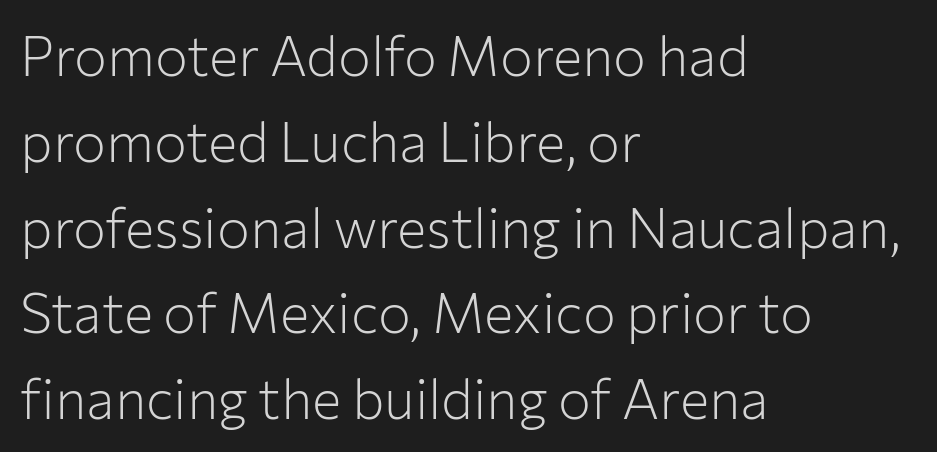
The image shows 55 px light sans-serif type, upright; set left-aligned, normal line spacing (1.56x), normal letter spacing, not underlined; low stroke contrast and a medium x-height.
